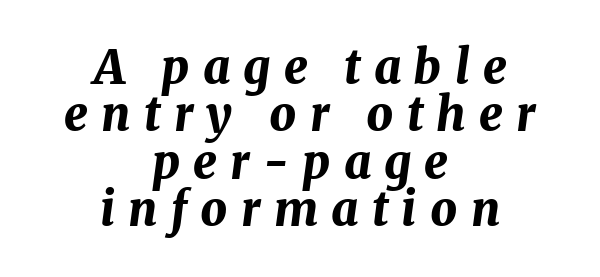
Q: Is the text bold? A: Yes.
Q: Is the text italic (slanted)? A: Yes, it leans right by about 8 degrees.
Q: Is the text underlined? A: No.
Q: How is the paragraph aligned? A: Centered.
Q: Is the spacing between letters normal or unusually wide? A: Unusually wide.
Q: Is the spacing between lines tight, normal or loose? A: Tight.
Q: Width (condensed, normal, or wide)? A: Normal.
Q: Stroke contrast? A: Medium.
Q: x-height? A: Medium.
Q: Monospaced? A: No.
